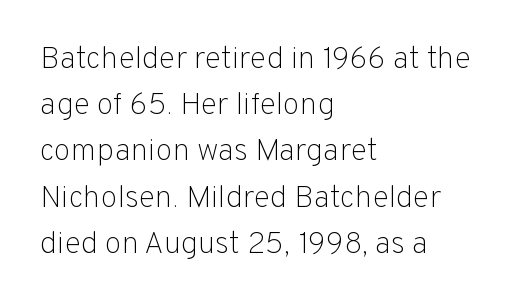
This rendering leaves character spacing at its baseline value. Serif or sans? Sans — the stroke terminals are bare. Line beginnings align vertically; line endings do not. If you drew a line through each stem, it would be perfectly vertical. Stem width sits at or under what a default text font uses.
